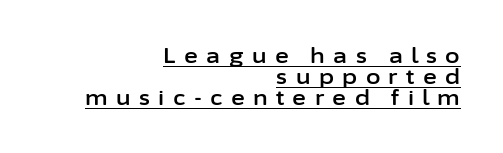
The image shows 21 px text type, upright; set right-aligned, tight line spacing (1.0x), unusually wide letter spacing (+0.4 em), underlined.
